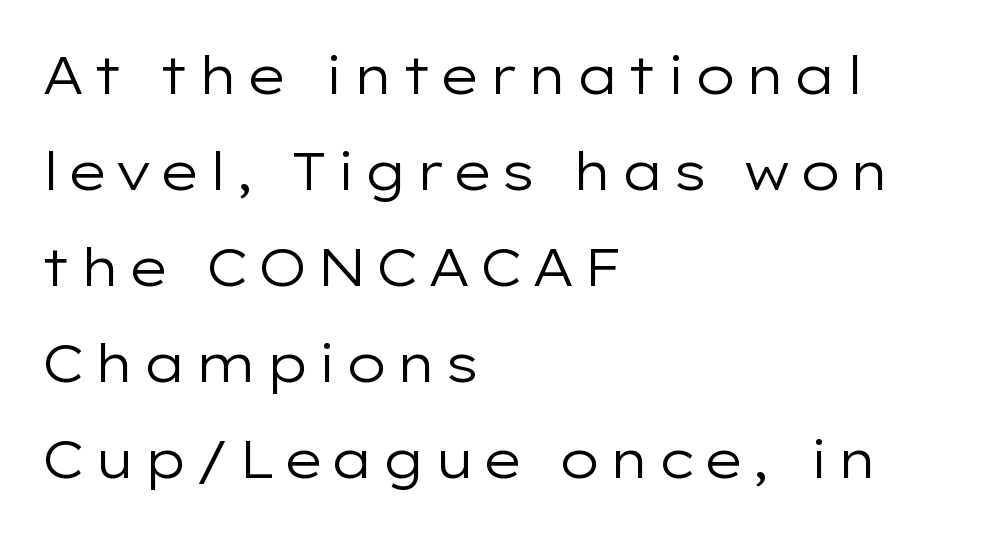
Quick note: underline off. Note the varied advance widths — an 'i' is clearly narrower than an 'm'. These lines are composed in type without serifs. Every character sits straight up, as roman type does.
